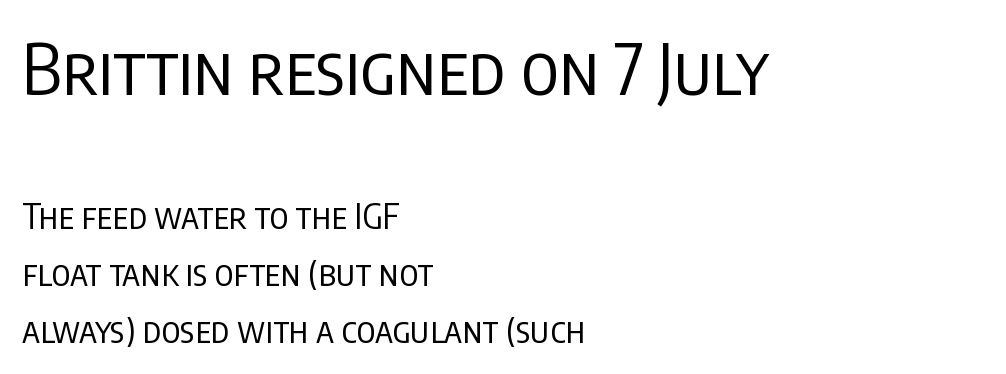
Q: Is the text bold? A: No.
Q: Is the text italic (slanted)? A: No, it is upright.
Q: Is the typeface a serif or a sans-serif typeface? A: Sans-serif.
Q: Is the text underlined? A: No.
Q: How is the paragraph aligned? A: Left-aligned.
Q: Is the spacing between letters normal or unusually wide? A: Normal.
Q: Is the spacing between lines tight, normal or loose? A: Normal.
Q: Which block of text is set in a larger size, the first (top) or the second (bottom)? A: The first (top) one.
Q: Width (condensed, normal, or wide)? A: Condensed.
Q: Stroke contrast? A: Low.
Q: x-height? A: Large.
Q: Monospaced? A: No.
